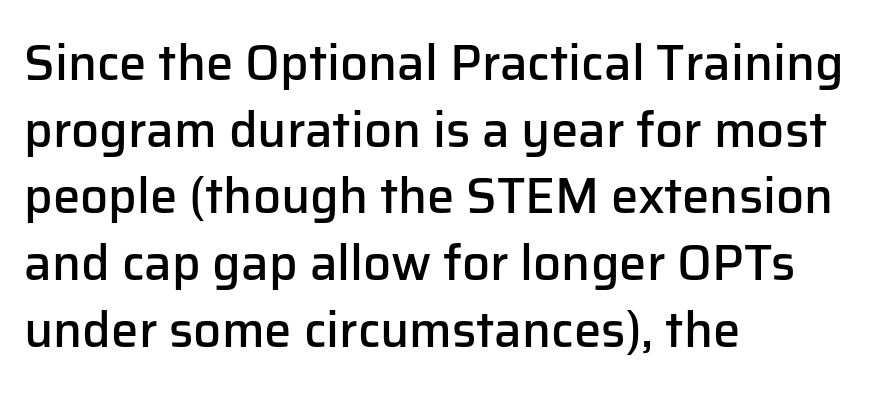
The image shows 49 px semibold sans-serif type, upright; set left-aligned, normal line spacing (1.36x), normal letter spacing, not underlined; low stroke contrast and a medium x-height.
